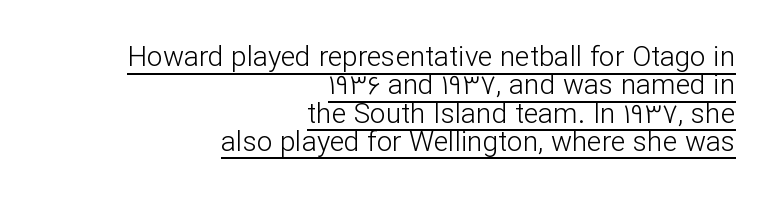
The image shows 28 px light sans-serif type, upright; set right-aligned, tight line spacing (1.01x), normal letter spacing, underlined; low stroke contrast and a medium x-height.
